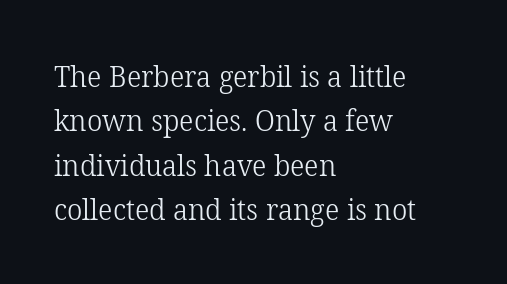
{"serif": "yes", "italic": "no", "bold": "no", "weight": "light", "width": "normal", "stroke_contrast": "low", "x_height": "medium", "monospaced": "no", "underline": "no", "align": "left", "line_spacing": "normal", "line_spacing_ratio": 1.48, "letter_spacing": "normal", "letter_spacing_em": 0.0, "glyph_px": 30}
